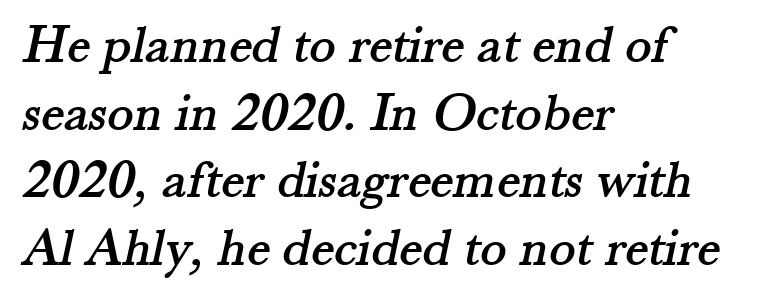
Q: Is the typeface a serif or a sans-serif typeface? A: Serif.
Q: Is the text underlined? A: No.
Q: How is the paragraph aligned? A: Left-aligned.
Q: Is the spacing between letters normal or unusually wide? A: Normal.
Q: Width (condensed, normal, or wide)? A: Normal.
Q: Stroke contrast? A: Medium.
Q: x-height? A: Small.
Q: Monospaced? A: No.
